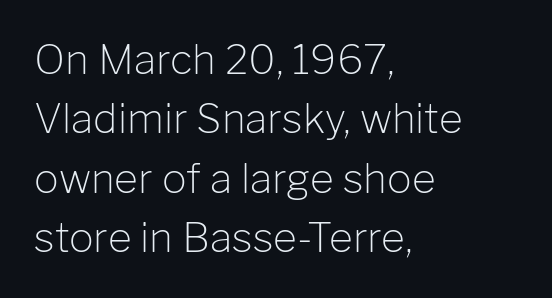
The foot of each line stays bare and open. Notice how the passage keeps a crisp vertical edge on the left only. The strokes are not fattened; the text isn't bold. This is sans-serif lettering, the kind often seen on screens and signage. The rendering uses natural spacing where letterforms have individual widths. The passage shown stacks its lines at a standard gap.
